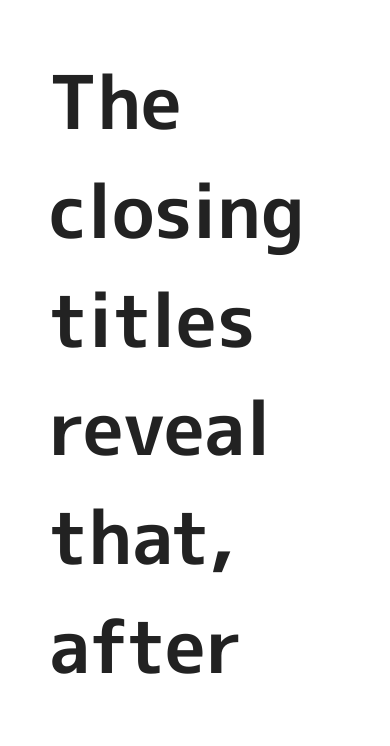
{"serif": "no", "italic": "no", "bold": "yes", "weight": "bold", "width": "normal", "x_height": "medium", "monospaced": "no", "underline": "no", "align": "left", "line_spacing": "normal", "line_spacing_ratio": 1.47, "letter_spacing": "normal", "letter_spacing_em": 0.0, "glyph_px": 74}
